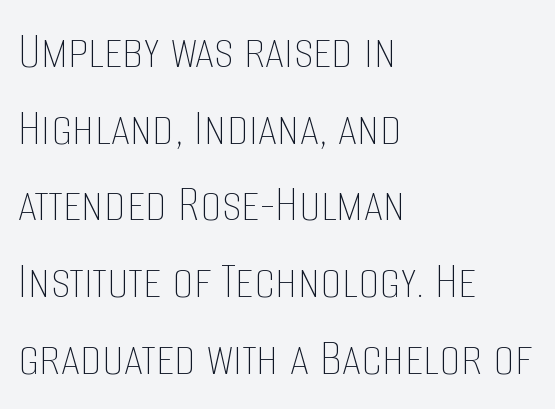
The image shows 54 px thin, condensed type, upright; set left-aligned, normal line spacing (1.42x), normal letter spacing, not underlined; low stroke contrast and a large x-height.
